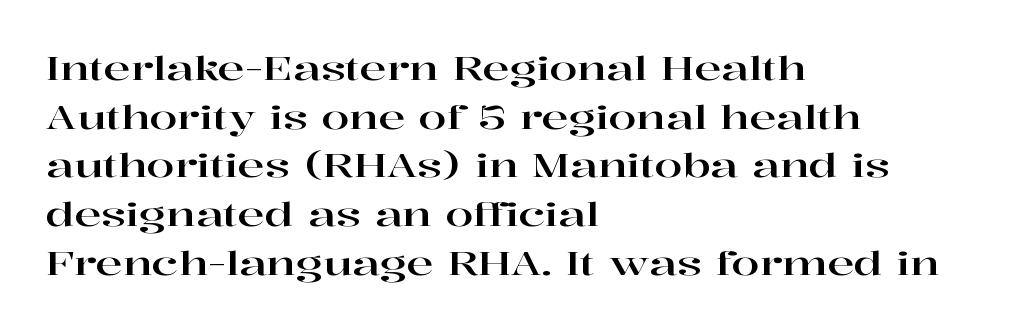
{"serif": "yes", "italic": "no", "width": "wide", "stroke_contrast": "high", "x_height": "medium", "monospaced": "no", "underline": "no", "align": "left", "line_spacing": "normal", "line_spacing_ratio": 1.52, "letter_spacing": "normal", "letter_spacing_em": 0.0, "glyph_px": 32}
